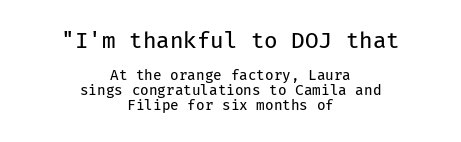
{"italic": "no", "bold": "no", "underline": "no", "align": "center", "line_spacing": "tight", "line_spacing_ratio": 1.04, "letter_spacing": "normal", "letter_spacing_em": 0.0, "larger_block": "first", "size_ratio": 1.57, "glyph_px": 22}
